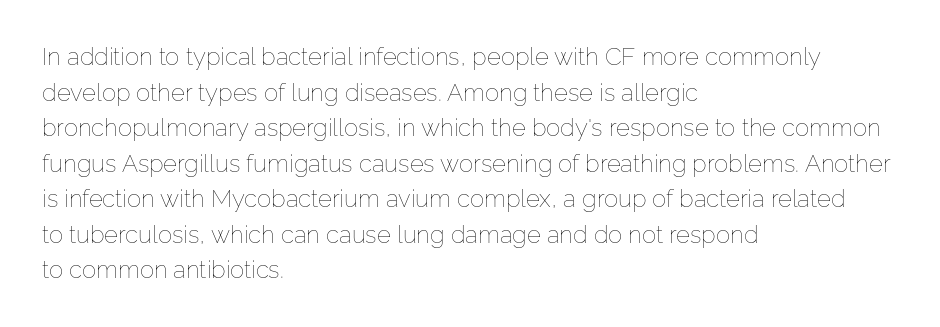
Q: Is the text bold? A: No.
Q: Is the text italic (slanted)? A: No, it is upright.
Q: Is the text underlined? A: No.
Q: How is the paragraph aligned? A: Left-aligned.
Q: Is the spacing between letters normal or unusually wide? A: Normal.
Q: Is the spacing between lines tight, normal or loose? A: Normal.
